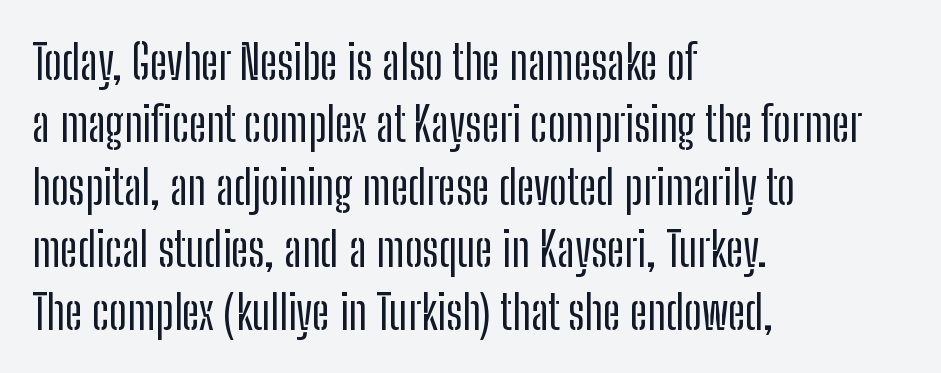
{"serif": "no", "italic": "no", "width": "condensed", "stroke_contrast": "low", "x_height": "medium", "monospaced": "no", "underline": "no", "align": "left", "line_spacing": "normal", "line_spacing_ratio": 1.3, "letter_spacing": "normal", "letter_spacing_em": 0.0, "glyph_px": 48}
